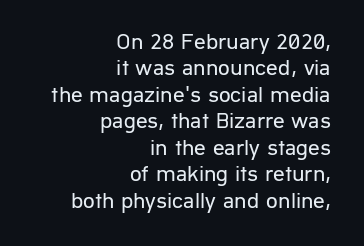
{"italic": "no", "bold": "no", "underline": "no", "align": "right", "line_spacing": "tight", "line_spacing_ratio": 1.15, "letter_spacing": "normal", "letter_spacing_em": 0.0, "glyph_px": 23}
